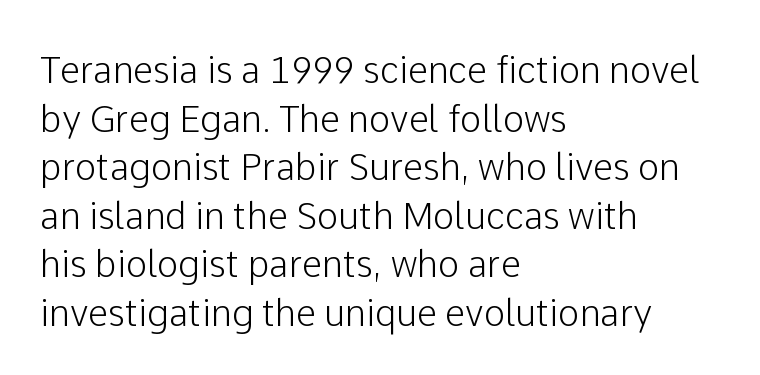
Left-aligned paragraph, ragged on the right. This is the regular roman posture of the typeface. Underlining? Definitely not there. The type is set solid horizontally, with unmodified tracking. Letterform terminals end flat and unadorned throughout the passage. Each letter keeps its own natural width here, so spacing adapts to shape.
